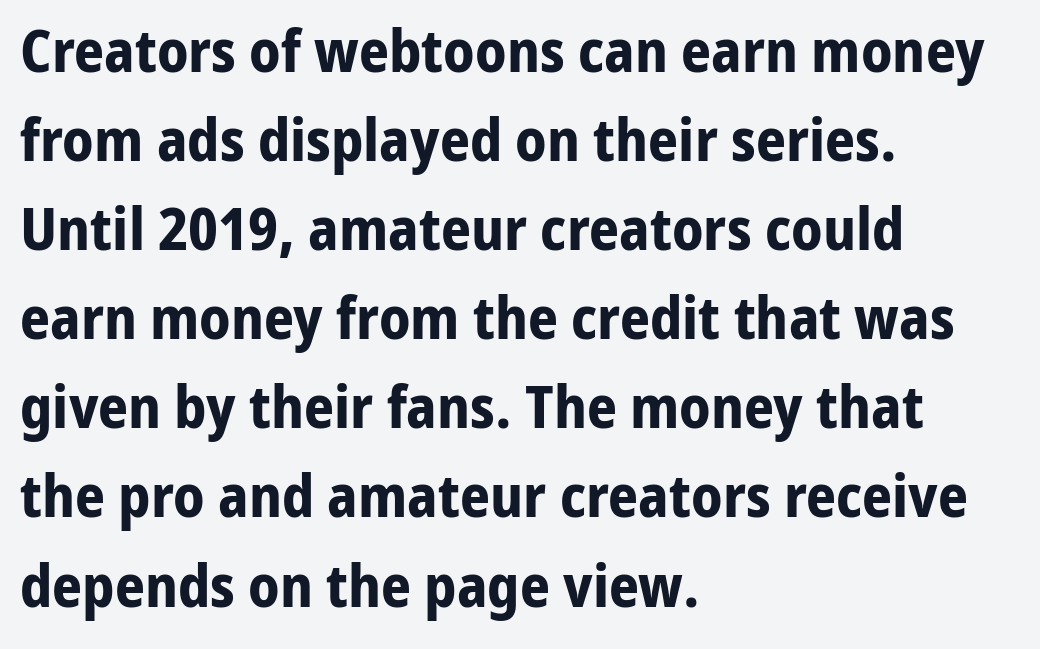
{"serif": "no", "italic": "no", "bold": "yes", "weight": "bold", "width": "normal", "stroke_contrast": "low", "x_height": "medium", "monospaced": "no", "underline": "no", "align": "left", "line_spacing": "normal", "line_spacing_ratio": 1.51, "letter_spacing": "normal", "letter_spacing_em": 0.0, "glyph_px": 59}
